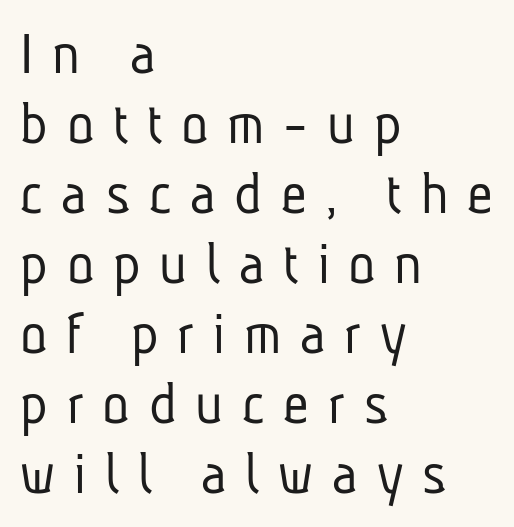
{"serif": "no", "bold": "no", "weight": "light", "width": "condensed", "stroke_contrast": "low", "x_height": "medium", "monospaced": "no", "underline": "no", "align": "left", "line_spacing": "tight", "line_spacing_ratio": 1.11, "letter_spacing": "wide", "letter_spacing_em": 0.3, "glyph_px": 63}
